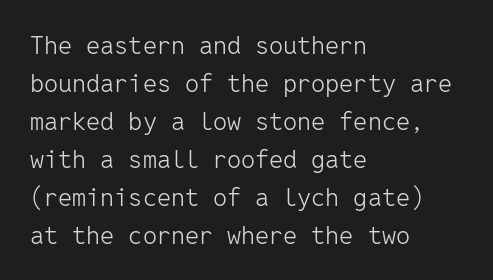
Q: Is the text bold? A: No.
Q: Is the text italic (slanted)? A: No, it is upright.
Q: Is the text underlined? A: No.
Q: How is the paragraph aligned? A: Left-aligned.
Q: Is the spacing between letters normal or unusually wide? A: Normal.
Q: Is the spacing between lines tight, normal or loose? A: Normal.
